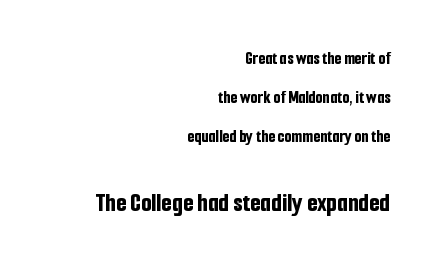
Q: Is the text bold? A: Yes.
Q: Is the text italic (slanted)? A: No, it is upright.
Q: Is the text underlined? A: No.
Q: How is the paragraph aligned? A: Right-aligned.
Q: Is the spacing between letters normal or unusually wide? A: Normal.
Q: Is the spacing between lines tight, normal or loose? A: Loose.
Q: Which block of text is set in a larger size, the first (top) or the second (bottom)? A: The second (bottom) one.
